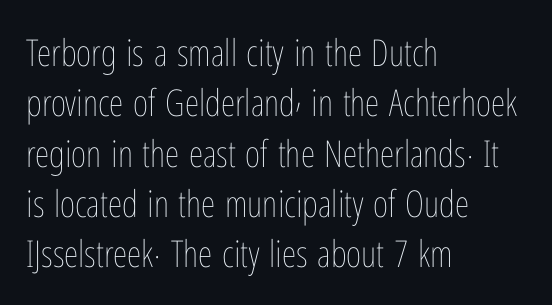
Q: Is the text bold? A: No.
Q: Is the text italic (slanted)? A: No, it is upright.
Q: Is the text underlined? A: No.
Q: How is the paragraph aligned? A: Left-aligned.
Q: Is the spacing between letters normal or unusually wide? A: Normal.
Q: Is the spacing between lines tight, normal or loose? A: Normal.
Q: Width (condensed, normal, or wide)? A: Condensed.
Q: Stroke contrast? A: Low.
Q: x-height? A: Medium.
Q: Monospaced? A: No.
